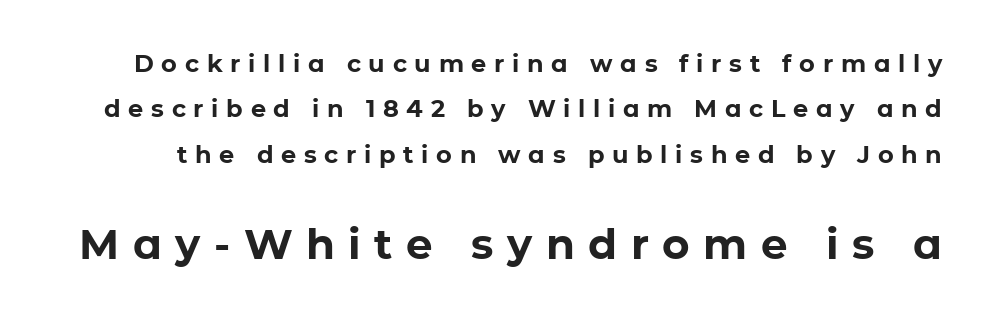
Q: Is the text bold? A: Yes.
Q: Is the text italic (slanted)? A: No, it is upright.
Q: Is the typeface a serif or a sans-serif typeface? A: Sans-serif.
Q: Is the text underlined? A: No.
Q: Is the spacing between letters normal or unusually wide? A: Unusually wide.
Q: Which block of text is set in a larger size, the first (top) or the second (bottom)? A: The second (bottom) one.
Q: Width (condensed, normal, or wide)? A: Normal.
Q: Stroke contrast? A: Low.
Q: x-height? A: Medium.
Q: Monospaced? A: No.
